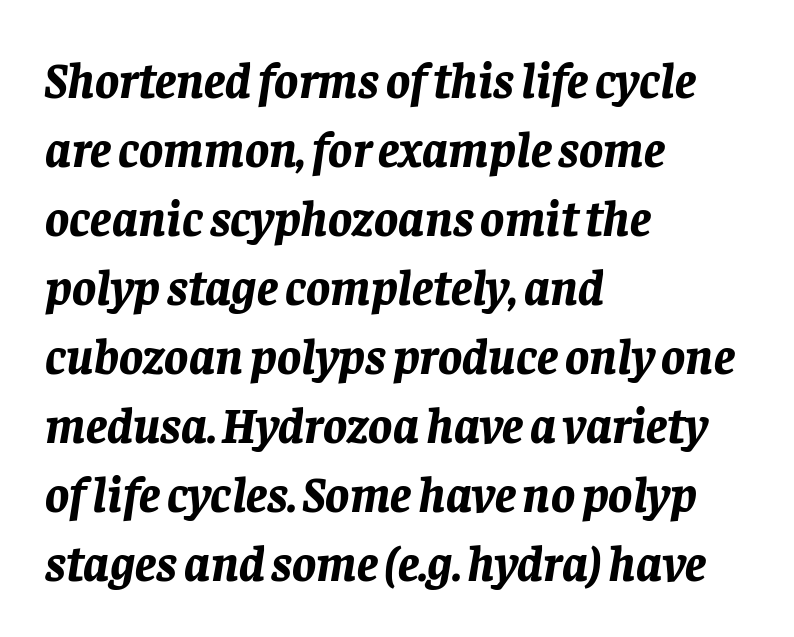
This sample keeps an unexceptional amount of space between lines. Line starts are locked; line ends wander. When letters slant like this, we call the style italic. Weight: bold. Think of a printed novel: that variable character pitch is what you see here. No word sits above an underline.
